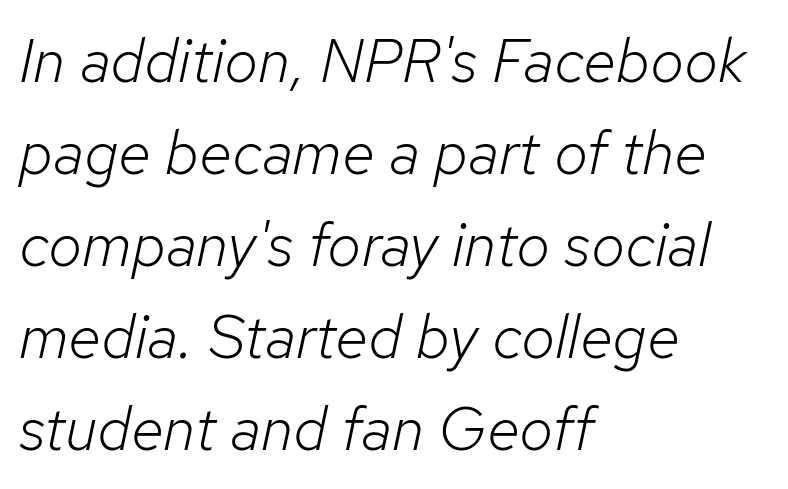
{"italic": "yes", "lean": "right", "slant_degrees": 12, "bold": "no", "weight": "light", "width": "normal", "stroke_contrast": "low", "x_height": "medium", "monospaced": "no", "underline": "no", "align": "left", "line_spacing": "normal", "line_spacing_ratio": 1.51, "letter_spacing": "normal", "letter_spacing_em": 0.0, "glyph_px": 61}
